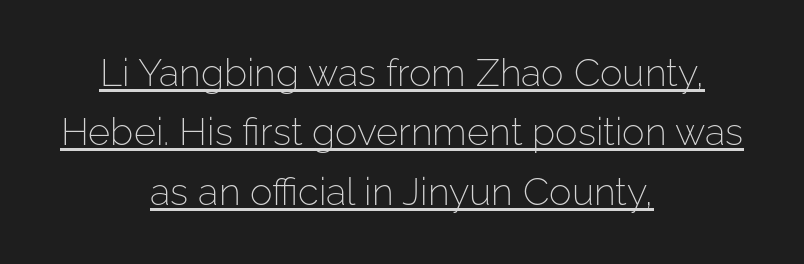
{"serif": "no", "italic": "no", "bold": "no", "weight": "light", "width": "normal", "stroke_contrast": "low", "x_height": "medium", "monospaced": "no", "underline": "yes", "align": "center", "line_spacing": "normal", "line_spacing_ratio": 1.56, "letter_spacing": "normal", "letter_spacing_em": 0.0, "glyph_px": 38}
